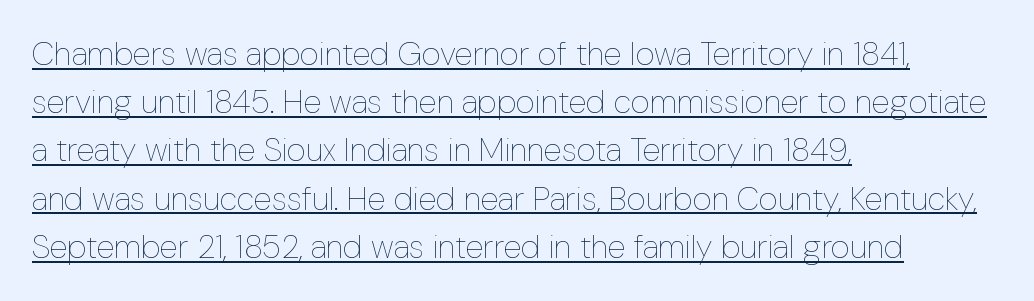
The image shows 33 px thin, condensed type, upright; set left-aligned, normal line spacing (1.46x), normal letter spacing, underlined; low stroke contrast and a medium x-height.
